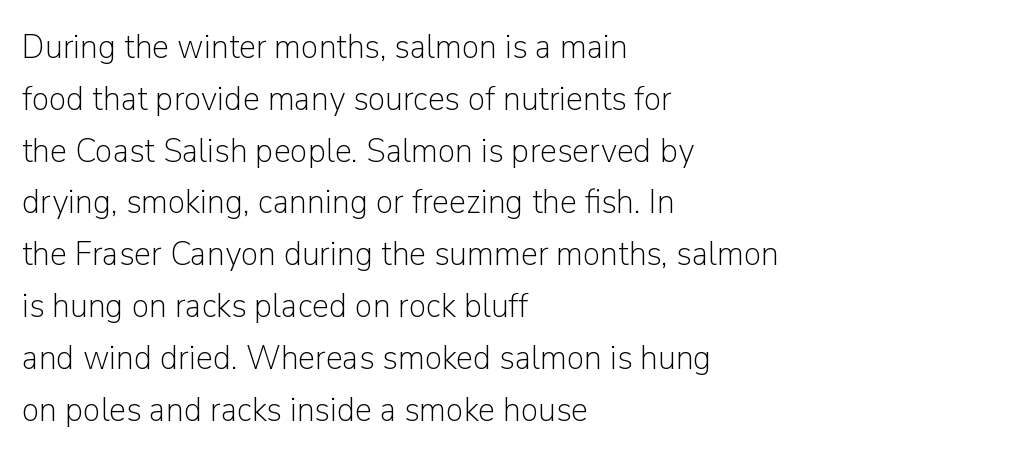
Q: Is the text bold? A: No.
Q: Is the text italic (slanted)? A: No, it is upright.
Q: Is the typeface a serif or a sans-serif typeface? A: Sans-serif.
Q: Is the text underlined? A: No.
Q: How is the paragraph aligned? A: Left-aligned.
Q: Is the spacing between letters normal or unusually wide? A: Normal.
Q: Is the spacing between lines tight, normal or loose? A: Normal.
Q: Width (condensed, normal, or wide)? A: Normal.
Q: Stroke contrast? A: Low.
Q: x-height? A: Medium.
Q: Monospaced? A: No.
